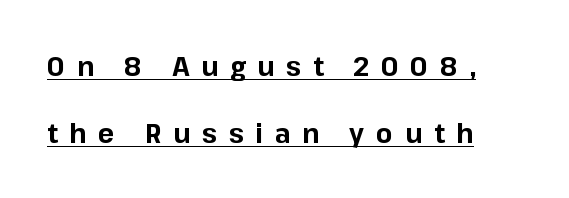
Q: Is the text bold? A: Yes.
Q: Is the text italic (slanted)? A: No, it is upright.
Q: Is the text underlined? A: Yes.
Q: How is the paragraph aligned? A: Left-aligned.
Q: Is the spacing between letters normal or unusually wide? A: Unusually wide.
Q: Is the spacing between lines tight, normal or loose? A: Loose.
